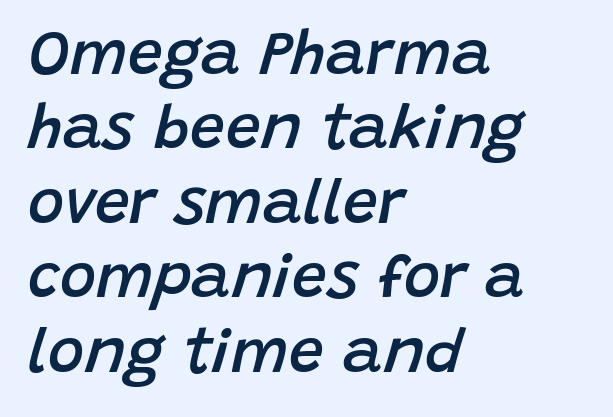
Q: Is the text bold? A: Semi-bold.
Q: Is the text italic (slanted)? A: Yes, it leans right by about 15 degrees.
Q: Is the text underlined? A: No.
Q: How is the paragraph aligned? A: Left-aligned.
Q: Is the spacing between letters normal or unusually wide? A: Normal.
Q: Width (condensed, normal, or wide)? A: Normal.
Q: Stroke contrast? A: Low.
Q: x-height? A: Large.
Q: Monospaced? A: No.
